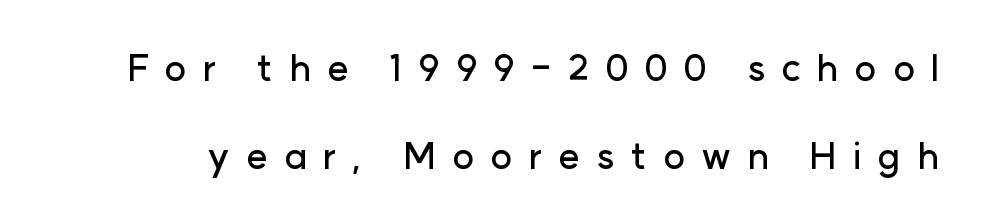
Q: Is the text italic (slanted)? A: No, it is upright.
Q: Is the typeface a serif or a sans-serif typeface? A: Sans-serif.
Q: Is the text underlined? A: No.
Q: Is the spacing between letters normal or unusually wide? A: Unusually wide.
Q: Is the spacing between lines tight, normal or loose? A: Loose.
Q: Width (condensed, normal, or wide)? A: Normal.
Q: Stroke contrast? A: Low.
Q: x-height? A: Medium.
Q: Monospaced? A: No.
